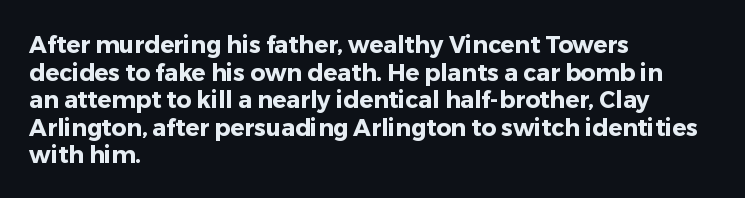
The image shows 23 px bold type, upright; set left-aligned, line spacing 1.2x, normal letter spacing, not underlined.
